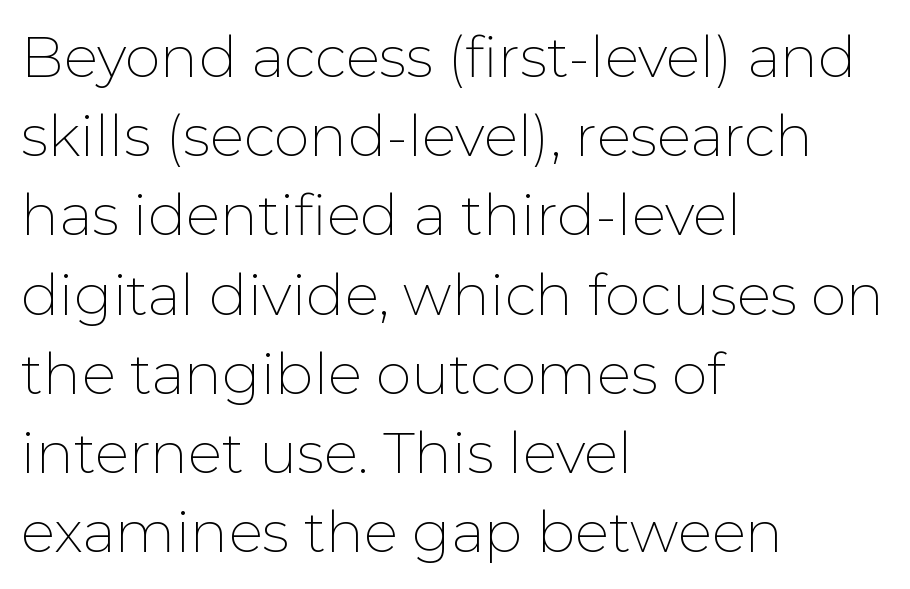
The image shows 57 px thin sans-serif type, upright; set left-aligned, normal line spacing (1.39x), normal letter spacing, not underlined; low stroke contrast and a medium x-height.
